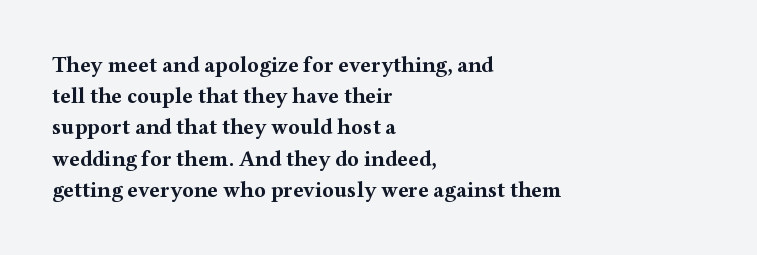
Q: Is the text bold? A: Yes.
Q: Is the text italic (slanted)? A: No, it is upright.
Q: Is the text underlined? A: No.
Q: How is the paragraph aligned? A: Left-aligned.
Q: Is the spacing between letters normal or unusually wide? A: Normal.
Q: Is the spacing between lines tight, normal or loose? A: Normal.
